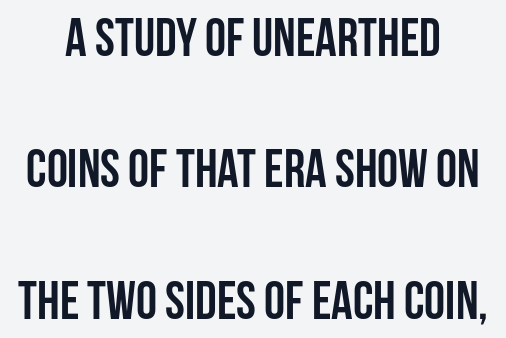
{"serif": "no", "italic": "no", "bold": "yes", "weight": "semibold", "width": "condensed", "stroke_contrast": "low", "x_height": "large", "monospaced": "no", "underline": "no", "align": "center", "line_spacing": "loose", "line_spacing_ratio": 2.48, "letter_spacing": "normal", "letter_spacing_em": 0.0, "glyph_px": 53}
